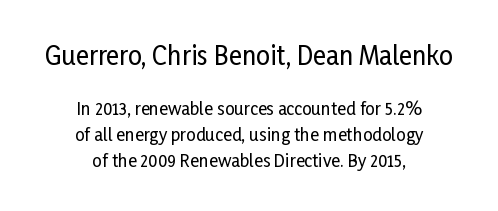
{"italic": "no", "underline": "no", "align": "center", "line_spacing": "normal", "line_spacing_ratio": 1.53, "letter_spacing": "normal", "letter_spacing_em": 0.0, "larger_block": "first", "size_ratio": 1.47, "glyph_px": 25}
